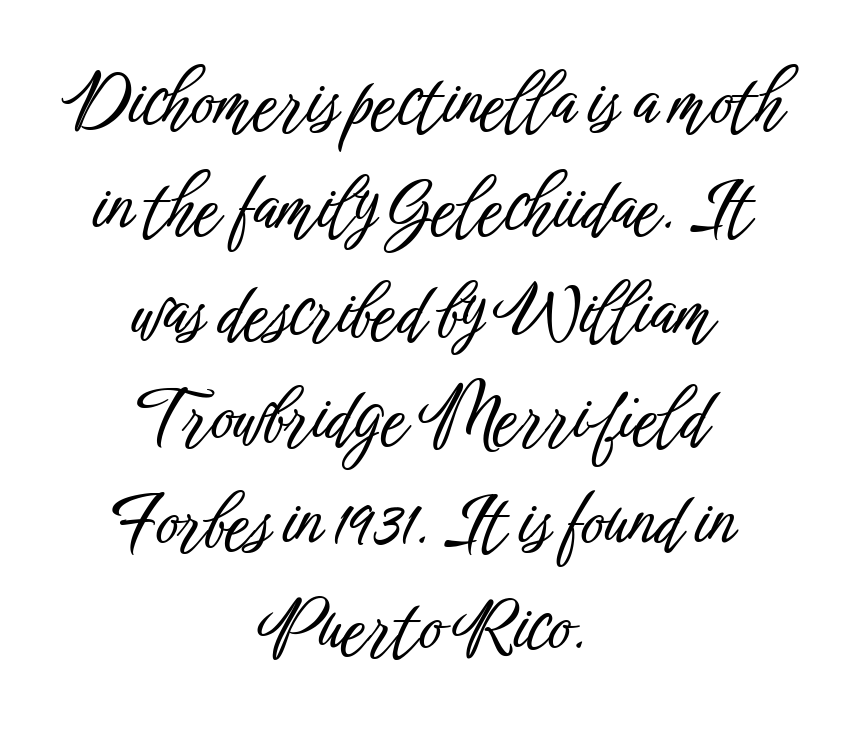
Characters follow at the spacing the type designer built in. The space directly below the letters is spotless. Casual observation: everything's sitting right in the middle.
